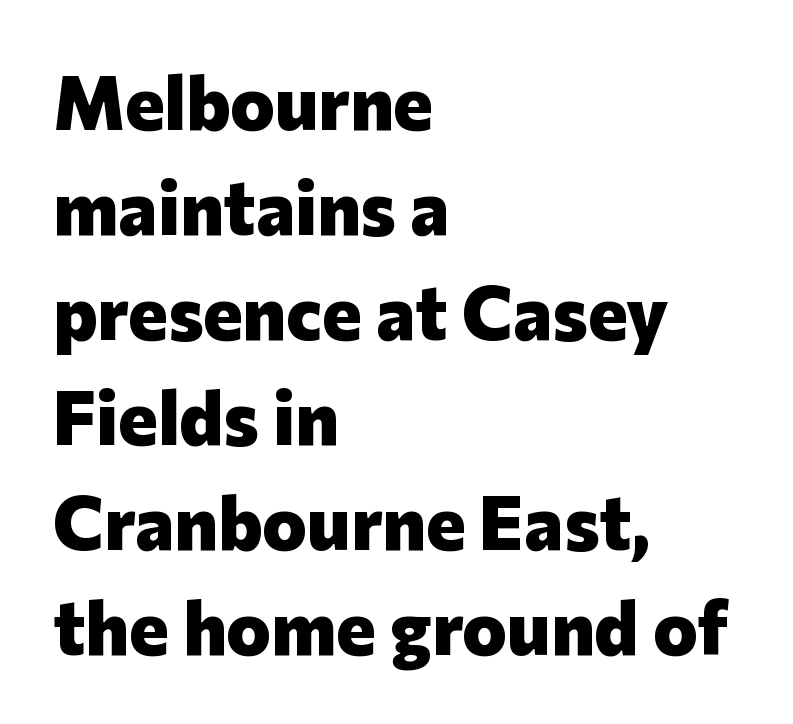
Q: Is the text bold? A: Yes.
Q: Is the text italic (slanted)? A: No, it is upright.
Q: Is the typeface a serif or a sans-serif typeface? A: Sans-serif.
Q: Is the text underlined? A: No.
Q: How is the paragraph aligned? A: Left-aligned.
Q: Is the spacing between letters normal or unusually wide? A: Normal.
Q: Is the spacing between lines tight, normal or loose? A: Normal.
Q: Width (condensed, normal, or wide)? A: Normal.
Q: Stroke contrast? A: Low.
Q: x-height? A: Medium.
Q: Monospaced? A: No.
